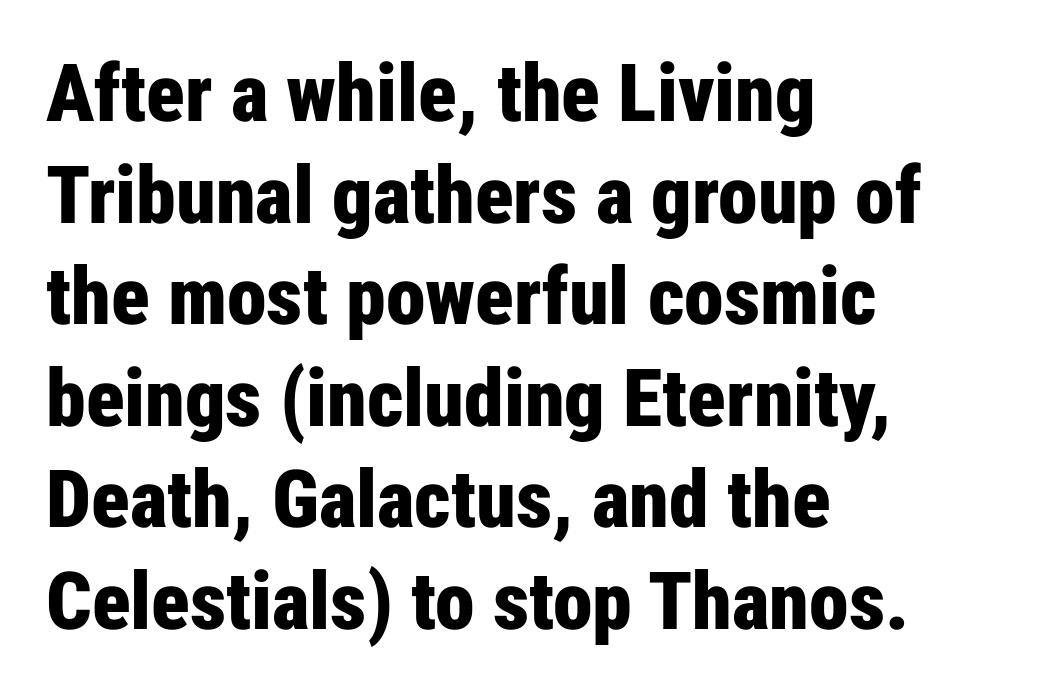
Q: Is the text bold? A: Yes.
Q: Is the text italic (slanted)? A: No, it is upright.
Q: Is the typeface a serif or a sans-serif typeface? A: Sans-serif.
Q: Is the text underlined? A: No.
Q: How is the paragraph aligned? A: Left-aligned.
Q: Is the spacing between letters normal or unusually wide? A: Normal.
Q: Is the spacing between lines tight, normal or loose? A: Normal.
Q: Width (condensed, normal, or wide)? A: Condensed.
Q: Stroke contrast? A: Low.
Q: x-height? A: Medium.
Q: Monospaced? A: No.
